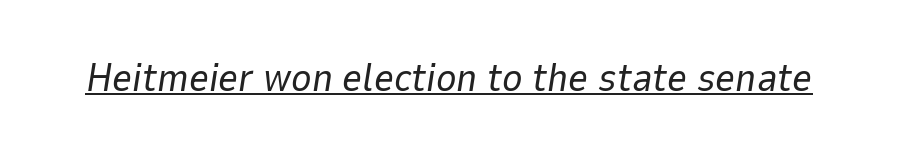
The image shows 39 px regular-weight type, italic (leaning right); set normal letter spacing, underlined; low stroke contrast and a medium x-height.
